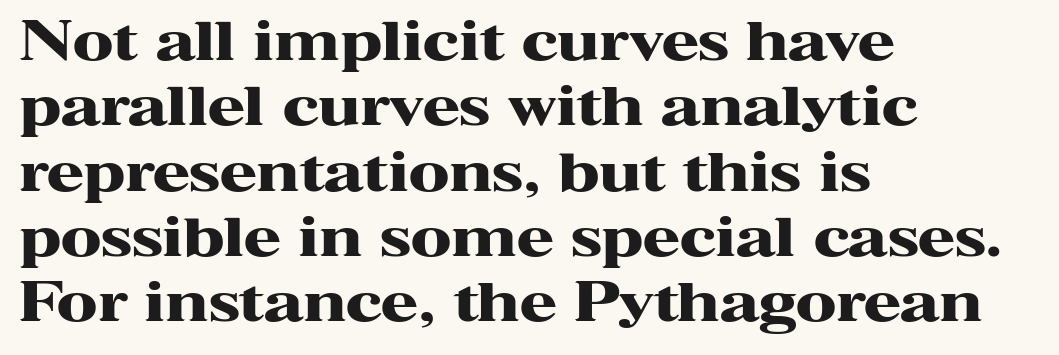
{"serif": "yes", "italic": "no", "bold": "yes", "weight": "heavy", "width": "wide", "stroke_contrast": "high", "x_height": "medium", "monospaced": "no", "underline": "no", "align": "left", "line_spacing_ratio": 1.21, "letter_spacing": "normal", "letter_spacing_em": 0.0, "glyph_px": 54}
